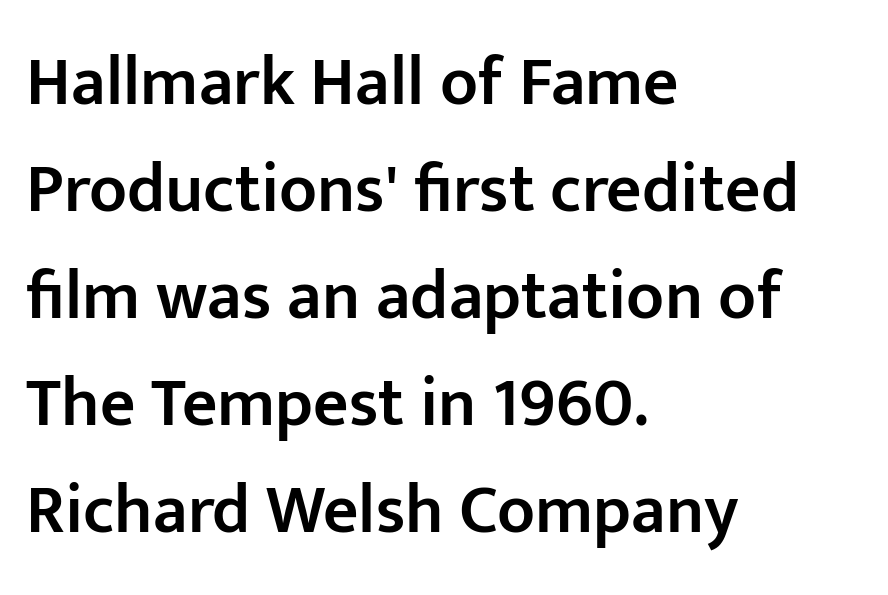
The image shows 69 px semibold sans-serif type, upright; set left-aligned, normal line spacing (1.55x), normal letter spacing, not underlined; low stroke contrast and a medium x-height.
